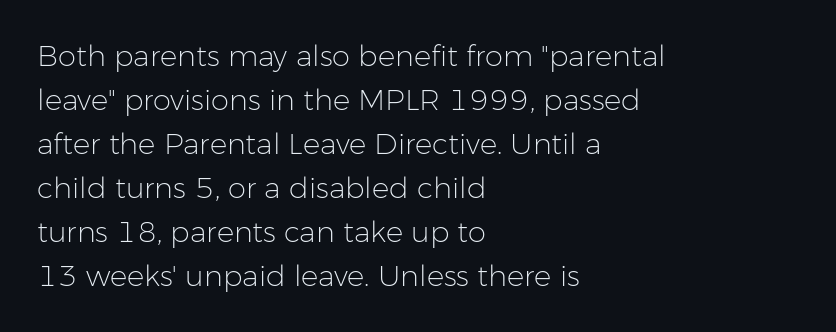
Q: Is the text bold? A: No.
Q: Is the text italic (slanted)? A: No, it is upright.
Q: Is the typeface a serif or a sans-serif typeface? A: Sans-serif.
Q: Is the text underlined? A: No.
Q: How is the paragraph aligned? A: Left-aligned.
Q: Is the spacing between letters normal or unusually wide? A: Normal.
Q: Is the spacing between lines tight, normal or loose? A: Normal.
Q: Width (condensed, normal, or wide)? A: Normal.
Q: Stroke contrast? A: Low.
Q: x-height? A: Medium.
Q: Monospaced? A: No.
